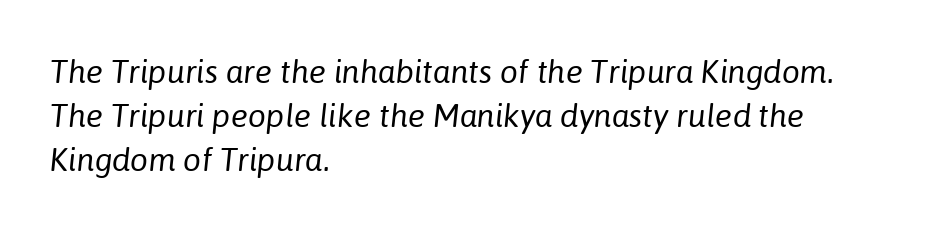
Q: Is the text bold? A: No.
Q: Is the text italic (slanted)? A: Yes, it leans right by about 6 degrees.
Q: Is the text underlined? A: No.
Q: How is the paragraph aligned? A: Left-aligned.
Q: Is the spacing between letters normal or unusually wide? A: Normal.
Q: Is the spacing between lines tight, normal or loose? A: Normal.
Q: Width (condensed, normal, or wide)? A: Normal.
Q: Stroke contrast? A: Low.
Q: x-height? A: Medium.
Q: Monospaced? A: No.
